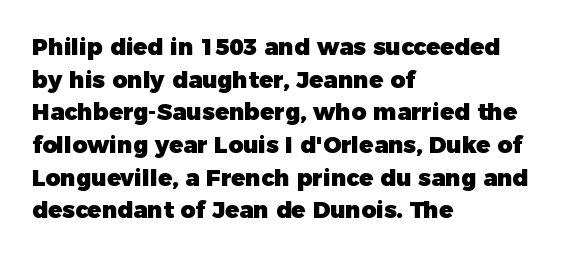
Q: Is the text bold? A: Yes.
Q: Is the text italic (slanted)? A: No, it is upright.
Q: Is the text underlined? A: No.
Q: How is the paragraph aligned? A: Left-aligned.
Q: Is the spacing between letters normal or unusually wide? A: Normal.
Q: Is the spacing between lines tight, normal or loose? A: Normal.
